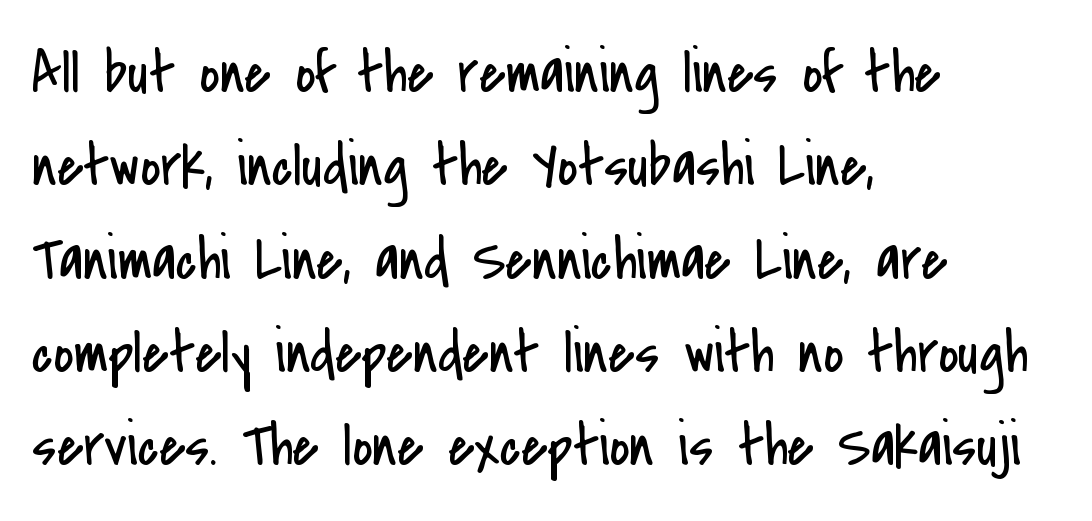
The strip under each line holds only bare page. The rendering uses natural spacing where letterforms have individual widths. These lines are set flush left with a ragged right edge. Observe the absence of serifs on each vertical stroke in this sample. No letter is thick-stroked: the sample isn't bold. The typography opts for an upright posture over an oblique one.
